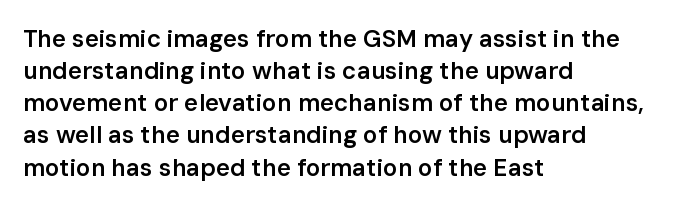
{"italic": "no", "bold": "semi", "underline": "no", "align": "left", "line_spacing": "normal", "line_spacing_ratio": 1.34, "letter_spacing": "normal", "letter_spacing_em": 0.0, "glyph_px": 24}
